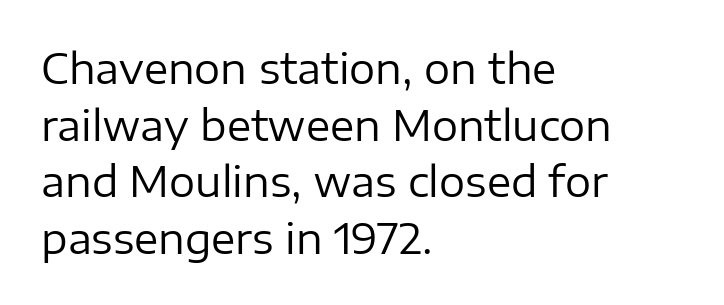
{"serif": "no", "italic": "no", "bold": "no", "weight": "regular", "width": "normal", "stroke_contrast": "low", "x_height": "medium", "monospaced": "no", "underline": "no", "align": "left", "line_spacing": "normal", "line_spacing_ratio": 1.38, "letter_spacing": "normal", "letter_spacing_em": 0.0, "glyph_px": 41}
